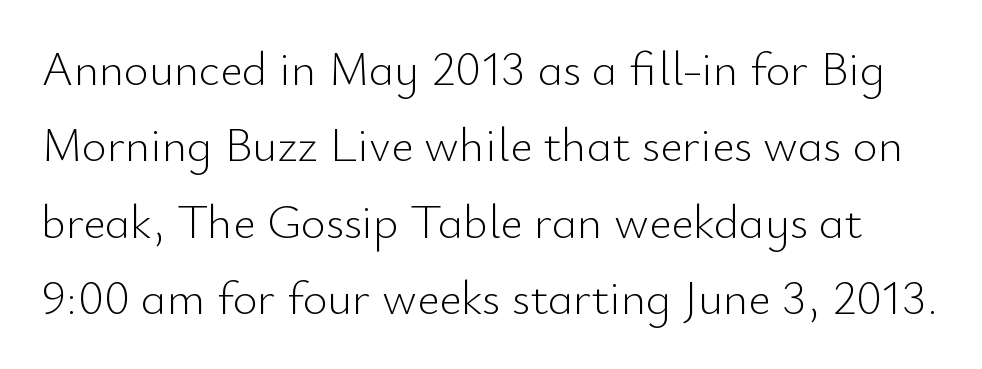
{"serif": "no", "italic": "no", "bold": "no", "weight": "light", "width": "normal", "stroke_contrast": "low", "x_height": "small", "monospaced": "no", "underline": "no", "line_spacing": "normal", "line_spacing_ratio": 1.59, "letter_spacing": "normal", "letter_spacing_em": 0.0, "glyph_px": 48}
